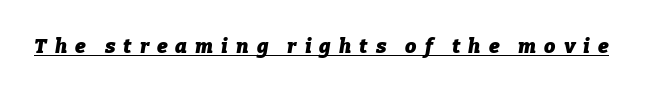
The image shows 20 px bold type, italic (leaning right); set unusually wide letter spacing (+0.4 em), underlined.
